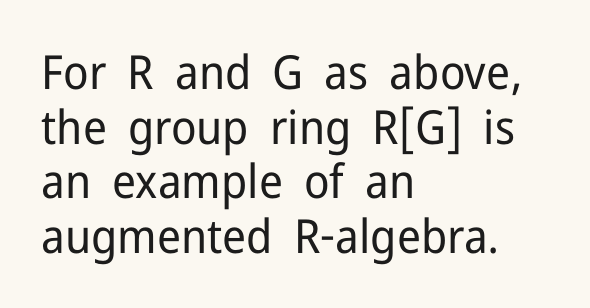
Q: Is the text bold? A: No.
Q: Is the text italic (slanted)? A: No, it is upright.
Q: Is the typeface a serif or a sans-serif typeface? A: Sans-serif.
Q: Is the text underlined? A: No.
Q: How is the paragraph aligned? A: Left-aligned.
Q: Is the spacing between letters normal or unusually wide? A: Normal.
Q: Width (condensed, normal, or wide)? A: Normal.
Q: Stroke contrast? A: Low.
Q: x-height? A: Medium.
Q: Monospaced? A: No.
